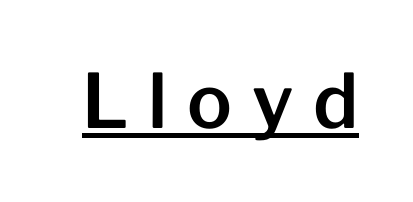
The image shows 75 px sans-serif type, upright; set unusually wide letter spacing (+0.26 em), underlined; low stroke contrast and a medium x-height.
